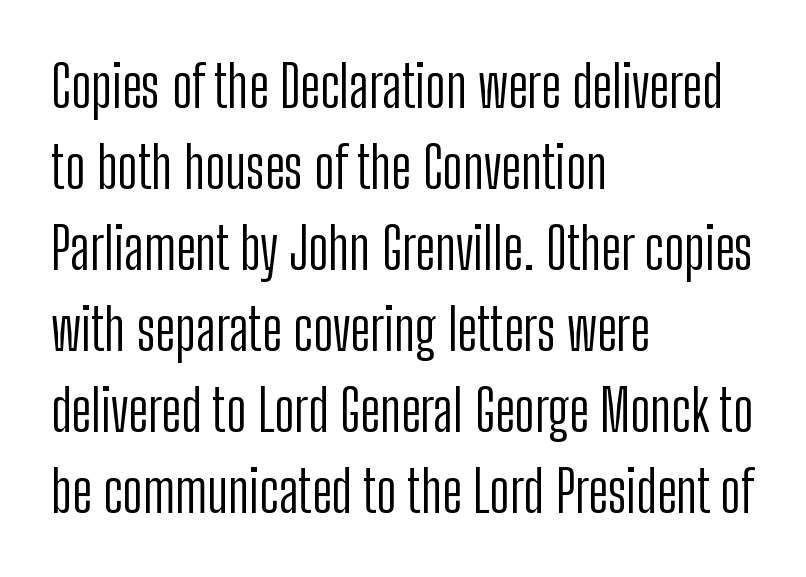
This sample keeps an unexceptional amount of space between lines. Does the lettering tilt? It doesn't — this is upright. Check where the strokes stop: nothing finishes them off — pure sans. You could call the tracking neutral — neither tight nor loose. No word sits above an underline.
